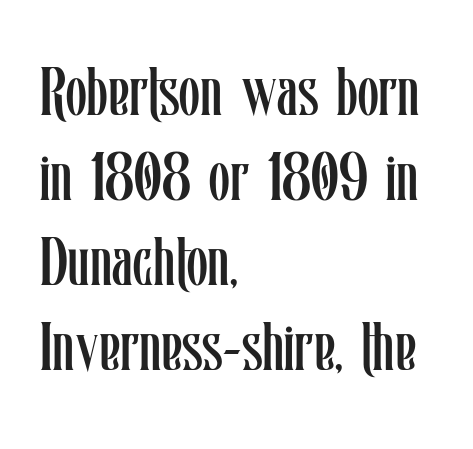
The image shows 68 px regular-weight, condensed type, upright; set left-aligned, normal line spacing (1.25x), normal letter spacing, not underlined; low stroke contrast and a medium x-height.
